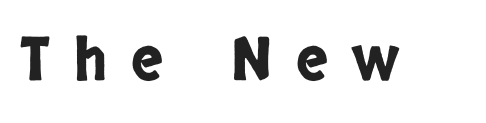
Q: Is the text italic (slanted)? A: No, it is upright.
Q: Is the typeface a serif or a sans-serif typeface? A: Sans-serif.
Q: Is the text underlined? A: No.
Q: Is the spacing between letters normal or unusually wide? A: Unusually wide.
Q: Width (condensed, normal, or wide)? A: Condensed.
Q: Stroke contrast? A: Low.
Q: x-height? A: Large.
Q: Monospaced? A: No.
